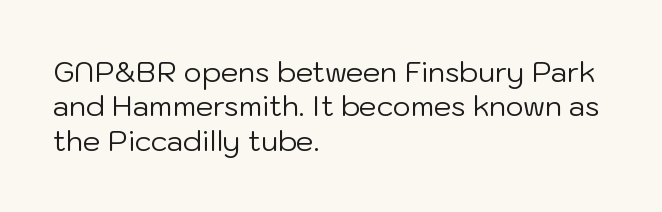
{"serif": "no", "italic": "no", "bold": "no", "weight": "regular", "width": "normal", "stroke_contrast": "low", "x_height": "medium", "monospaced": "no", "underline": "no", "align": "left", "line_spacing_ratio": 1.23, "letter_spacing": "normal", "letter_spacing_em": 0.0, "glyph_px": 28}
